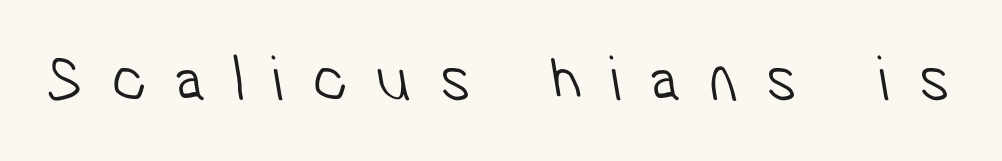
{"serif": "no", "bold": "no", "weight": "light", "width": "condensed", "stroke_contrast": "low", "x_height": "medium", "monospaced": "no", "underline": "no", "letter_spacing": "wide", "letter_spacing_em": 0.44, "glyph_px": 66}
